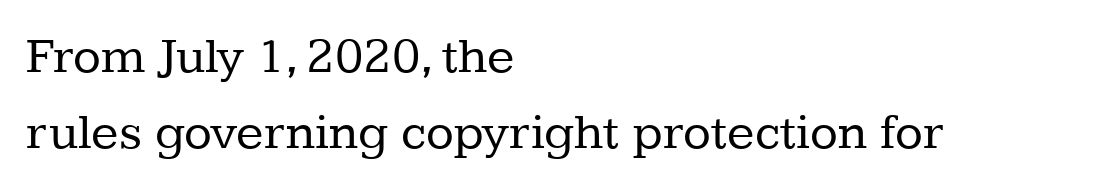
Q: Is the text bold? A: No.
Q: Is the text italic (slanted)? A: No, it is upright.
Q: Is the typeface a serif or a sans-serif typeface? A: Serif.
Q: Is the text underlined? A: No.
Q: How is the paragraph aligned? A: Left-aligned.
Q: Is the spacing between letters normal or unusually wide? A: Normal.
Q: Is the spacing between lines tight, normal or loose? A: Normal.
Q: Width (condensed, normal, or wide)? A: Normal.
Q: Stroke contrast? A: Low.
Q: x-height? A: Medium.
Q: Monospaced? A: No.
